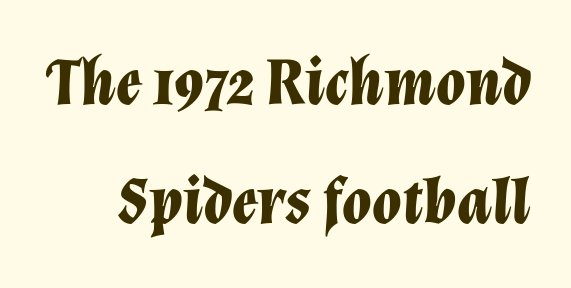
In terms of weight, the rendering is a true, heavy bold. Letters rest on an invisible, unmarked baseline. The letters sit at their default tracking, neither squeezed nor spread. The letters advance in unequal steps, a hallmark of proportional type.
